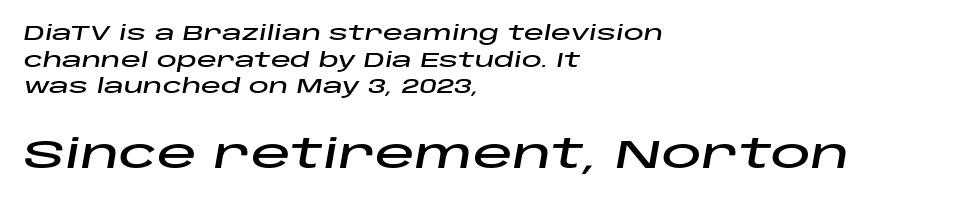
Visually the block forms a straight wall on the left and a jagged coastline on the right. This sample keeps an unexceptional amount of space between lines. Spacing verdict: proportional, widths tailored to each character. Honestly, there is no underline to notice here at all. Bigger letters appear in the bottom chunk; the top chunk is reduced.
